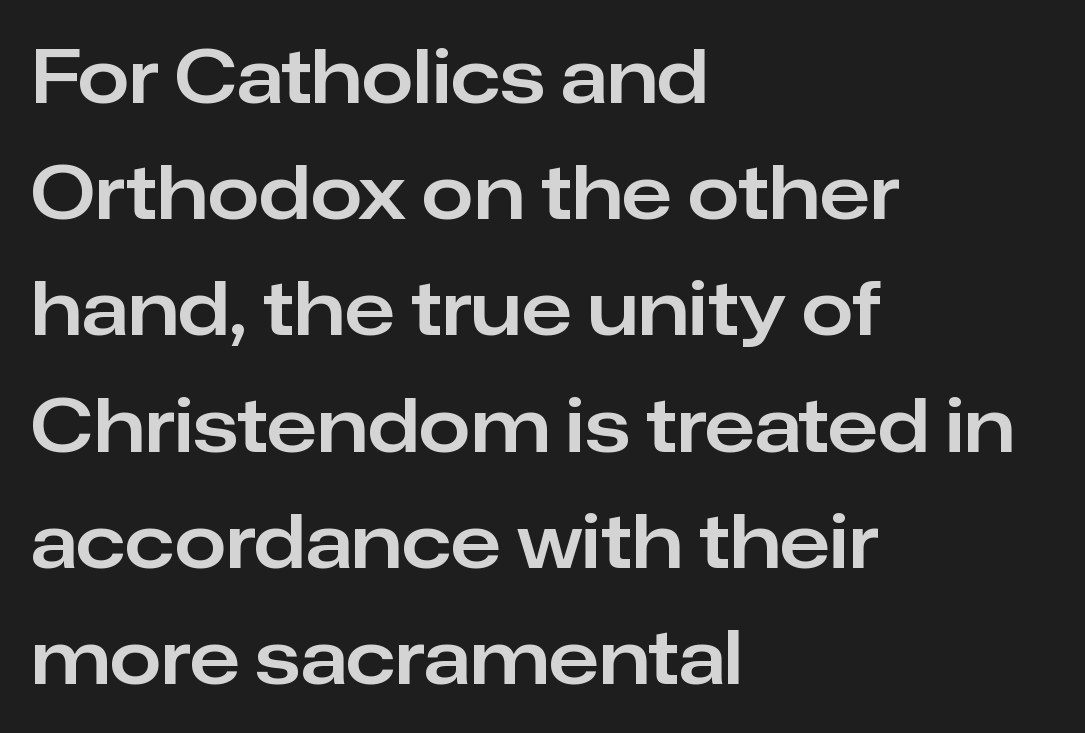
Glyph-to-glyph distance matches everyday printed text. Vertically, the passage feels balanced, rows spaced as you'd expect. The typesetter chose a ragged-right arrangement here. Serif or sans? Sans — the stroke terminals are bare. Spacing verdict: proportional, widths tailored to each character. Check under the words: just untouched page.
